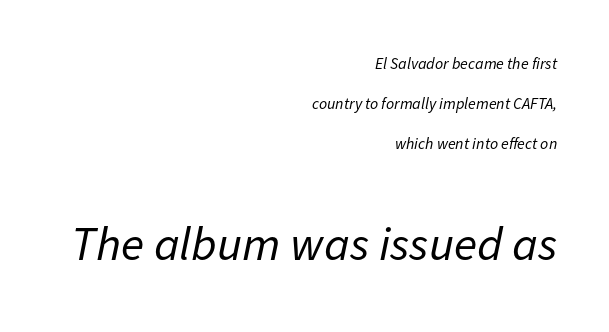
Q: Is the text bold? A: No.
Q: Is the text italic (slanted)? A: Yes, it leans right by about 11 degrees.
Q: Is the text underlined? A: No.
Q: How is the paragraph aligned? A: Right-aligned.
Q: Is the spacing between letters normal or unusually wide? A: Normal.
Q: Is the spacing between lines tight, normal or loose? A: Loose.
Q: Which block of text is set in a larger size, the first (top) or the second (bottom)? A: The second (bottom) one.
Q: Width (condensed, normal, or wide)? A: Normal.
Q: Stroke contrast? A: Low.
Q: x-height? A: Medium.
Q: Monospaced? A: No.
